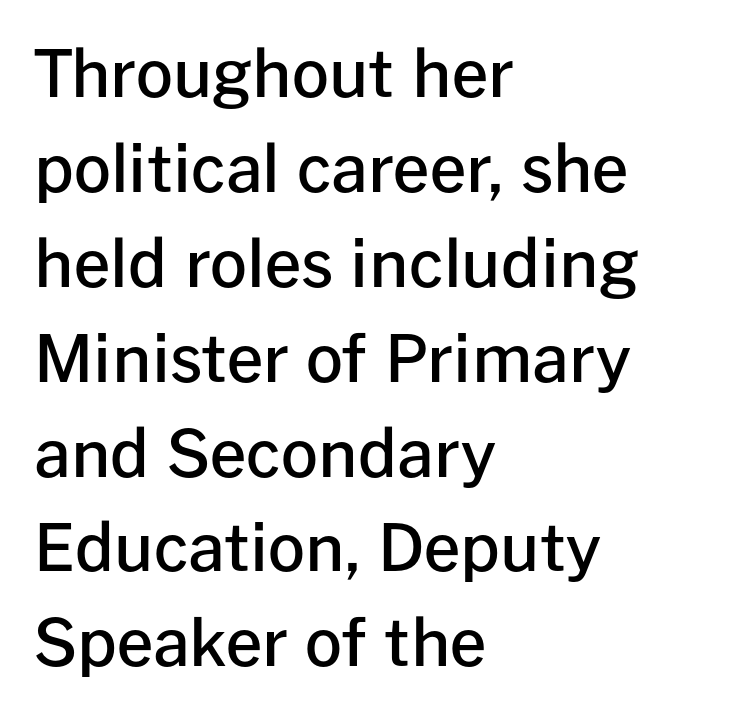
{"serif": "no", "italic": "no", "bold": "semi", "weight": "semibold", "width": "normal", "stroke_contrast": "low", "x_height": "medium", "monospaced": "no", "underline": "no", "align": "left", "line_spacing": "normal", "line_spacing_ratio": 1.46, "letter_spacing": "normal", "letter_spacing_em": 0.0, "glyph_px": 65}
